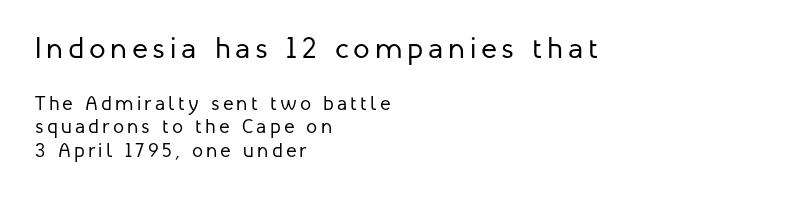
{"serif": "no", "italic": "no", "bold": "no", "weight": "regular", "width": "normal", "stroke_contrast": "low", "x_height": "medium", "monospaced": "no", "underline": "no", "align": "left", "line_spacing_ratio": 1.19, "larger_block": "first", "size_ratio": 1.5, "glyph_px": 30}
